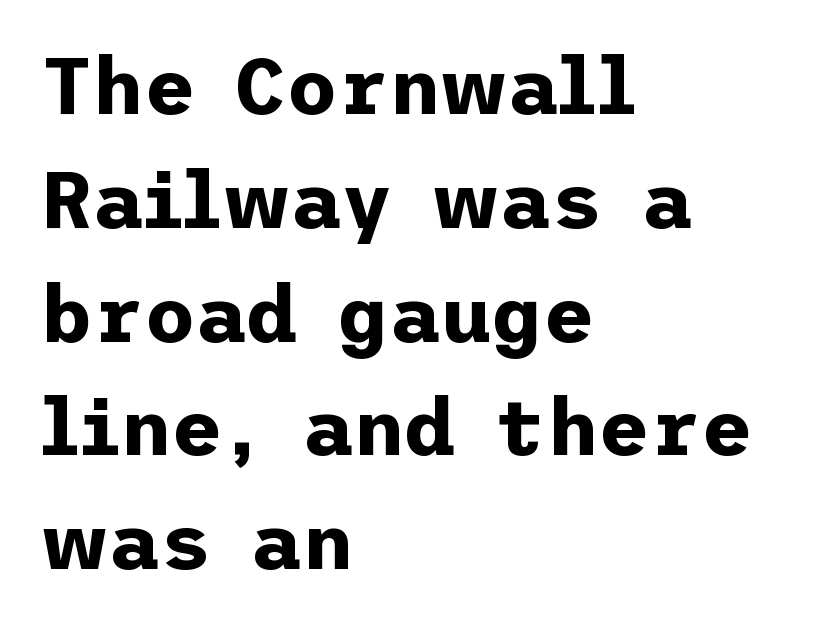
{"serif": "no", "italic": "no", "bold": "yes", "weight": "bold", "width": "normal", "stroke_contrast": "low", "x_height": "medium", "underline": "no", "align": "left", "line_spacing": "normal", "line_spacing_ratio": 1.44, "letter_spacing": "normal", "letter_spacing_em": 0.0, "glyph_px": 79}
